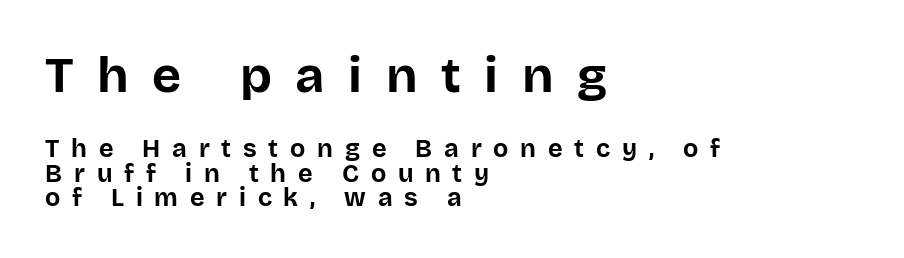
Q: Is the text bold? A: Yes.
Q: Is the text italic (slanted)? A: No, it is upright.
Q: Is the typeface a serif or a sans-serif typeface? A: Sans-serif.
Q: Is the text underlined? A: No.
Q: How is the paragraph aligned? A: Left-aligned.
Q: Is the spacing between letters normal or unusually wide? A: Unusually wide.
Q: Is the spacing between lines tight, normal or loose? A: Tight.
Q: Which block of text is set in a larger size, the first (top) or the second (bottom)? A: The first (top) one.
Q: Width (condensed, normal, or wide)? A: Normal.
Q: Stroke contrast? A: Low.
Q: x-height? A: Large.
Q: Monospaced? A: No.
